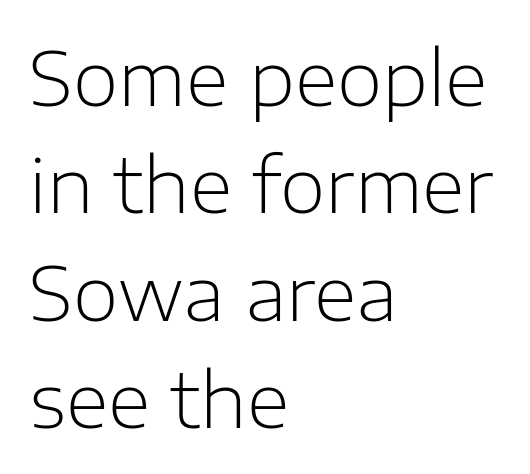
The image shows 74 px light sans-serif type, upright; set left-aligned, normal line spacing (1.45x), normal letter spacing, not underlined; low stroke contrast and a medium x-height.
